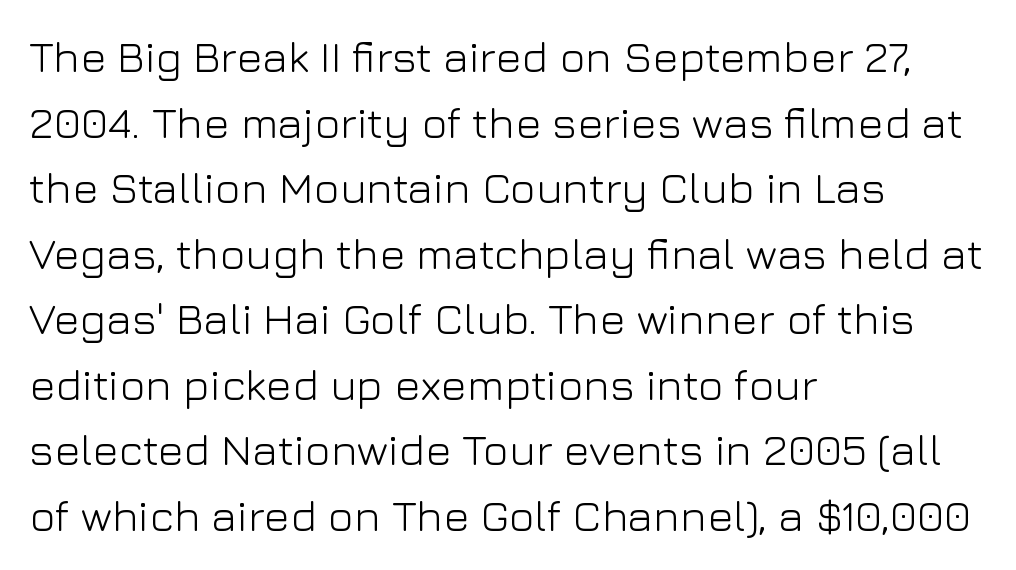
This is roman type, the default non-slanted kind. The letters advance in unequal steps, a hallmark of proportional type. Layout note: lines flush left. The designer went with a sans here, leaving each stem footless. Descenders hang freely into open space.
